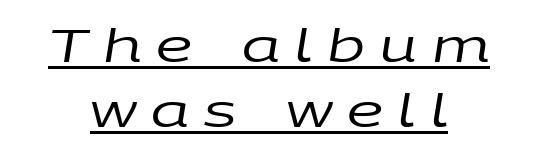
The image shows 46 px regular-weight, wide type, italic (leaning right); set centered, normal line spacing (1.42x), unusually wide letter spacing (+0.32 em), underlined; low stroke contrast and a large x-height.
